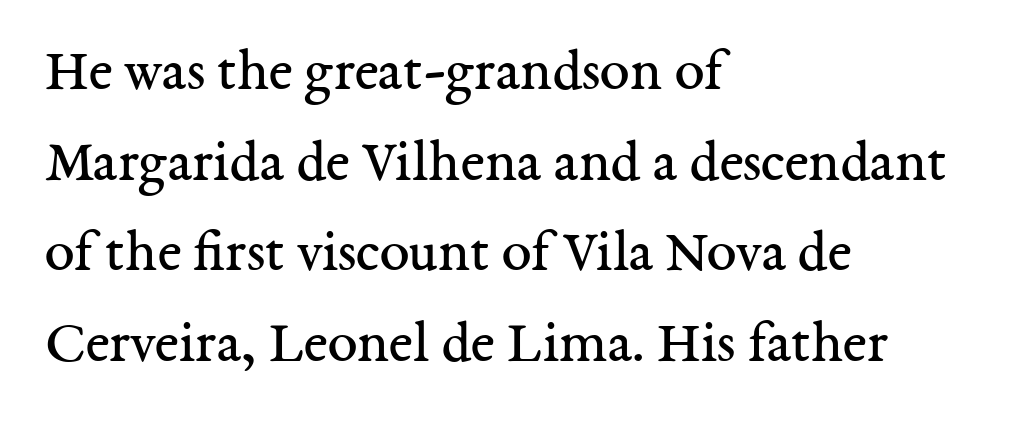
Q: Is the text bold? A: No.
Q: Is the text italic (slanted)? A: No, it is upright.
Q: Is the typeface a serif or a sans-serif typeface? A: Serif.
Q: Is the text underlined? A: No.
Q: How is the paragraph aligned? A: Left-aligned.
Q: Is the spacing between letters normal or unusually wide? A: Normal.
Q: Is the spacing between lines tight, normal or loose? A: Normal.
Q: Width (condensed, normal, or wide)? A: Normal.
Q: Stroke contrast? A: Medium.
Q: x-height? A: Medium.
Q: Monospaced? A: No.
